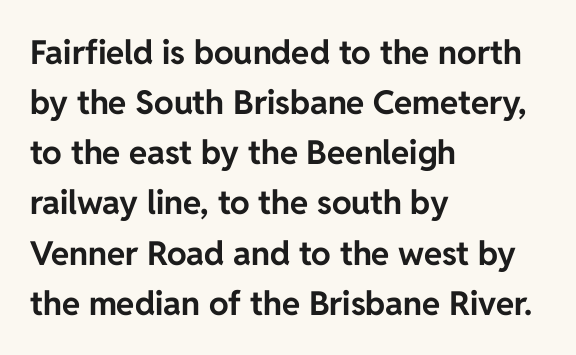
Q: Is the text bold? A: Yes.
Q: Is the text italic (slanted)? A: No, it is upright.
Q: Is the typeface a serif or a sans-serif typeface? A: Sans-serif.
Q: Is the text underlined? A: No.
Q: How is the paragraph aligned? A: Left-aligned.
Q: Is the spacing between letters normal or unusually wide? A: Normal.
Q: Is the spacing between lines tight, normal or loose? A: Normal.
Q: Width (condensed, normal, or wide)? A: Normal.
Q: Stroke contrast? A: Low.
Q: x-height? A: Medium.
Q: Monospaced? A: No.
